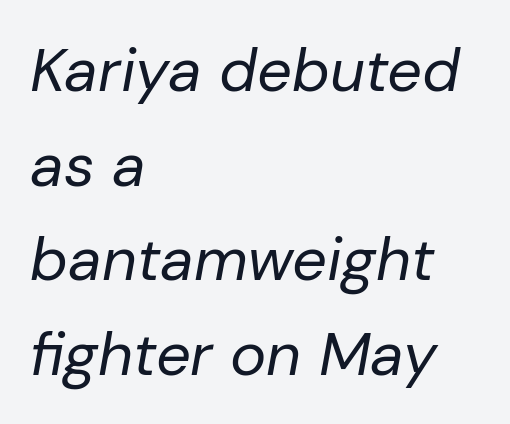
{"italic": "yes", "lean": "right", "slant_degrees": 10, "bold": "no", "weight": "regular", "width": "normal", "stroke_contrast": "low", "x_height": "medium", "monospaced": "no", "underline": "no", "align": "left", "line_spacing": "normal", "line_spacing_ratio": 1.55, "letter_spacing": "normal", "letter_spacing_em": 0.0, "glyph_px": 61}
